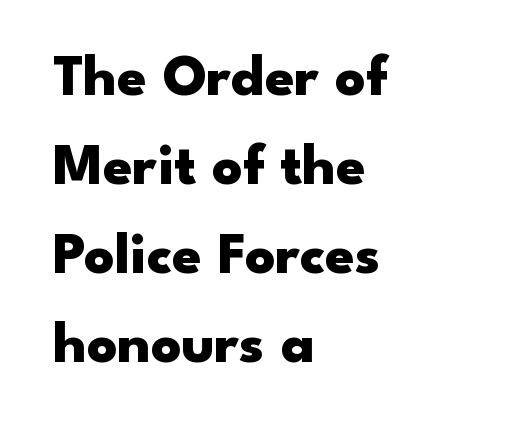
The lines sit at an ordinary, default distance from one another. These lines are rendered in a variable-pitch font. Letter spacing: default. Every row of glyphs begins at an identical x-position on the left. The axis of the letterforms is exactly vertical.
